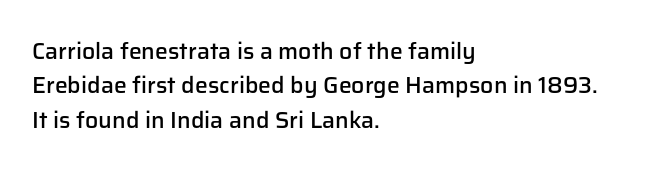
Q: Is the text bold? A: Semi-bold.
Q: Is the text italic (slanted)? A: No, it is upright.
Q: Is the text underlined? A: No.
Q: How is the paragraph aligned? A: Left-aligned.
Q: Is the spacing between letters normal or unusually wide? A: Normal.
Q: Is the spacing between lines tight, normal or loose? A: Normal.
